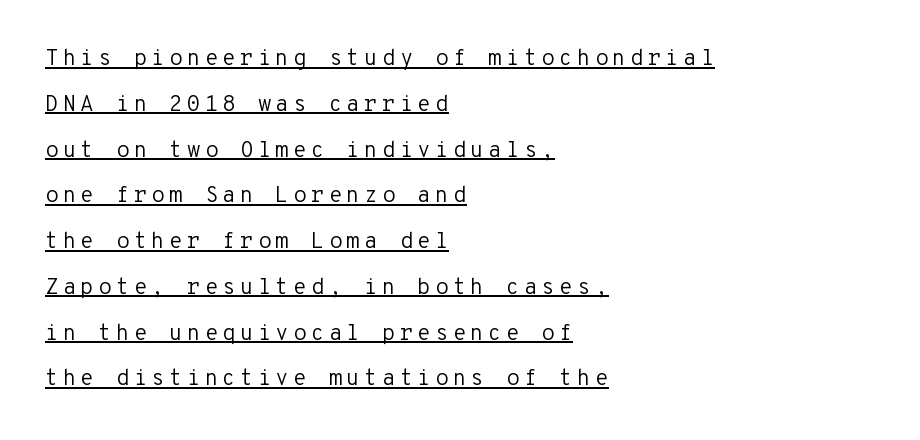
The image shows 22 px text type, upright; set left-aligned, loose line spacing (2.08x), underlined.
